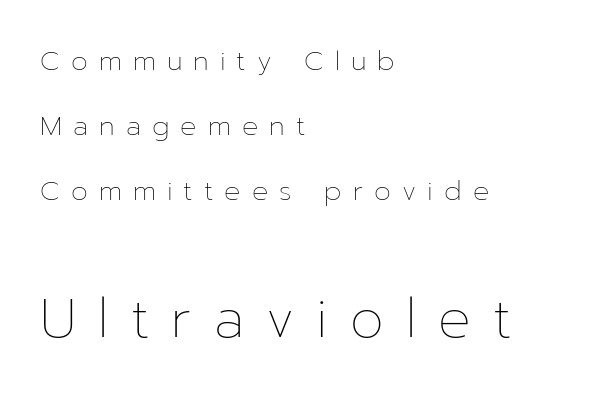
The image shows 54 px thin type, upright; set left-aligned, loose line spacing (2.41x), unusually wide letter spacing (+0.41 em), not underlined; the second (bottom) block is 2.0x larger; low stroke contrast and a medium x-height.
